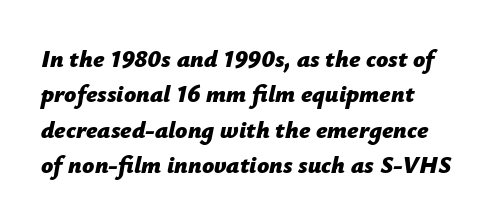
The image shows 24 px bold type, italic (leaning right); set normal line spacing (1.47x), normal letter spacing, not underlined.
